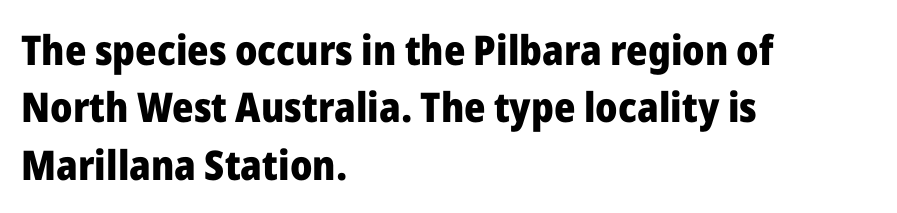
Interline gaps are of average width in this sample. A clean baseline with only descenders dipping below it. How are the letters spaced? Ordinarily, with no added tracking. Varying glyph widths throughout — classic text-font behaviour. This is heavy type, rendered in bold.
